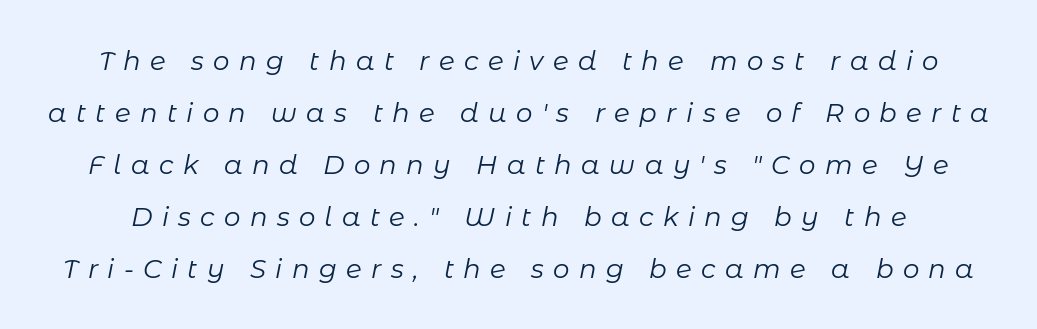
The face used here has a pronounced slope to its letters. Each new line begins a long way beneath the previous one. Compared with typical body copy, the letter spacing here is much looser. Bare-footed words on every line. No extra ink here — the face is not bold.
